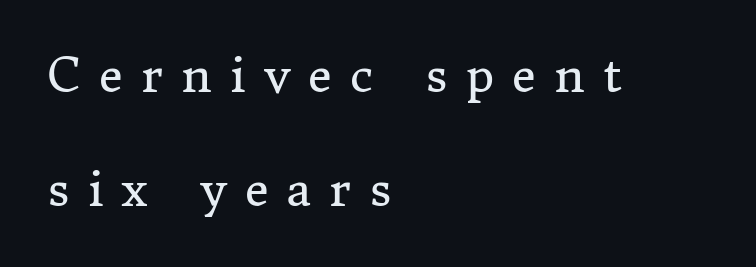
Quick note: interline space is abundant. Weight class: somewhere from thin through regular. The lettering holds an erect, upright posture throughout. The lines in this sample share a left origin and differ only in where they stop. Beneath every word, the page is bare. Examine the stroke ends and you'll spot serifs.
